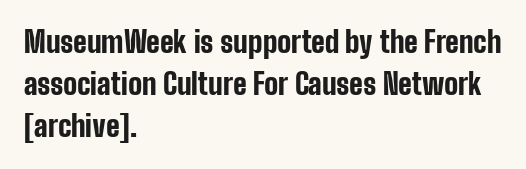
Q: Is the text bold? A: Yes.
Q: Is the text italic (slanted)? A: No, it is upright.
Q: Is the typeface a serif or a sans-serif typeface? A: Sans-serif.
Q: Is the text underlined? A: No.
Q: How is the paragraph aligned? A: Left-aligned.
Q: Is the spacing between letters normal or unusually wide? A: Normal.
Q: Is the spacing between lines tight, normal or loose? A: Normal.
Q: Width (condensed, normal, or wide)? A: Condensed.
Q: Stroke contrast? A: Low.
Q: x-height? A: Medium.
Q: Monospaced? A: No.
